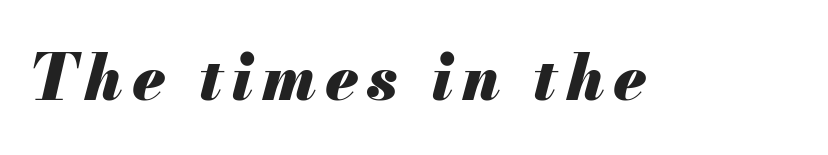
The rendering applies a slant to the glyphs. These lines are rendered in a variable-pitch font. A full-strength bold gives these letters their thick strokes. Just letters on the line, the space beneath them empty.
